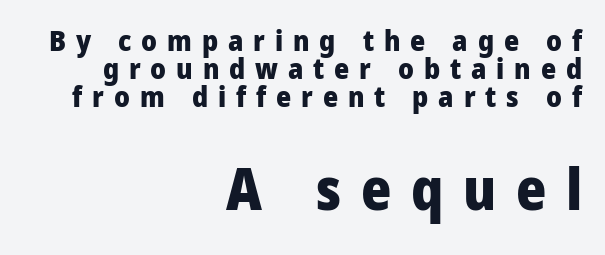
The image shows 58 px heavy, condensed sans-serif type, upright; set right-aligned, tight line spacing (0.96x), unusually wide letter spacing (+0.34 em), not underlined; the second (bottom) block is 2.0x larger; low stroke contrast and a large x-height.
